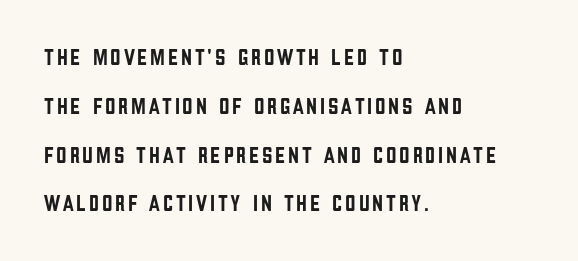
The image shows 23 px text type, upright; set left-aligned, loose line spacing (2.12x), not underlined.
